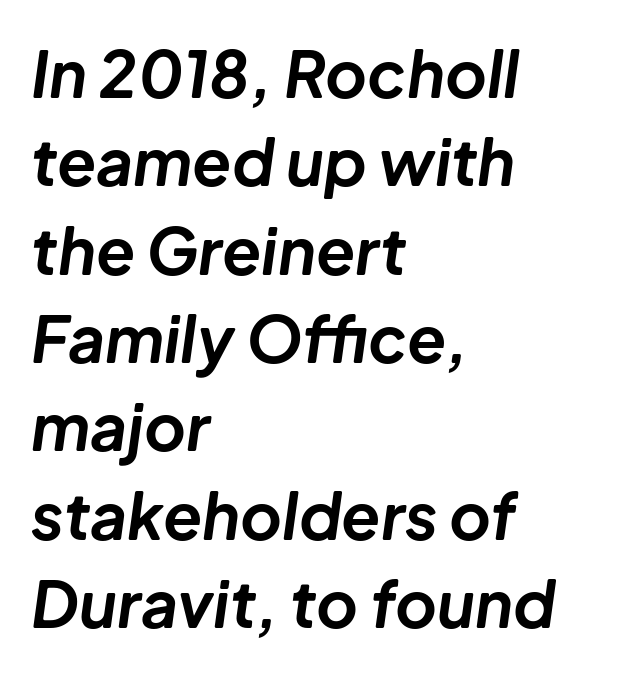
{"italic": "yes", "lean": "right", "slant_degrees": 8, "bold": "yes", "weight": "bold", "width": "normal", "stroke_contrast": "low", "x_height": "medium", "monospaced": "no", "underline": "no", "align": "left", "line_spacing": "normal", "line_spacing_ratio": 1.38, "letter_spacing": "normal", "letter_spacing_em": 0.0, "glyph_px": 64}
